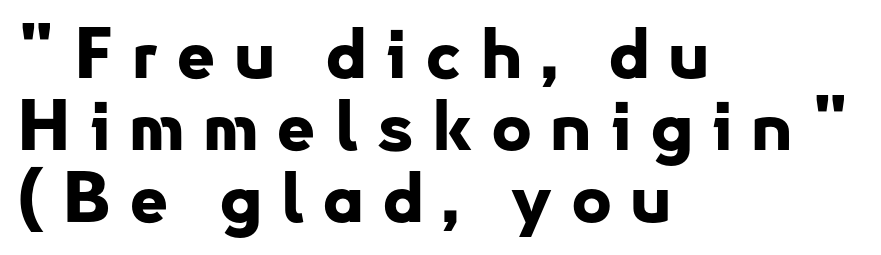
{"serif": "no", "italic": "no", "bold": "yes", "weight": "bold", "width": "normal", "stroke_contrast": "low", "x_height": "small", "monospaced": "no", "underline": "no", "align": "left", "line_spacing": "tight", "line_spacing_ratio": 1.04, "letter_spacing": "wide", "letter_spacing_em": 0.26, "glyph_px": 69}
